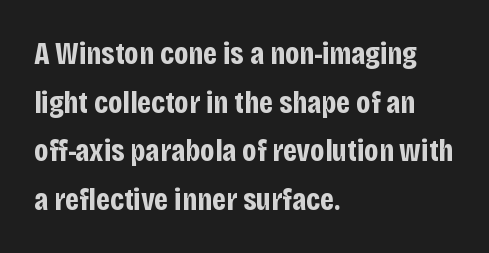
{"serif": "no", "italic": "no", "bold": "yes", "weight": "bold", "width": "condensed", "stroke_contrast": "low", "x_height": "large", "monospaced": "no", "underline": "no", "align": "left", "line_spacing": "normal", "line_spacing_ratio": 1.52, "letter_spacing": "normal", "letter_spacing_em": 0.0, "glyph_px": 32}
